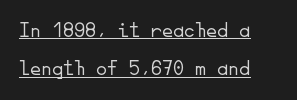
Where is the straight margin? On the left. Vertical strokes here are truly vertical. Caption: standard tracking, unaltered. The typesetter has applied underlining to the passage shown. Stems here are at most as thick as an everyday book face.
